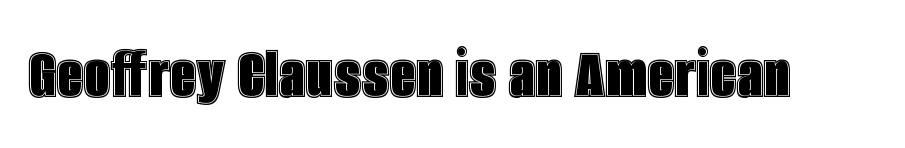
{"italic": "no", "width": "condensed", "x_height": "large", "monospaced": "no", "underline": "no", "letter_spacing": "normal", "letter_spacing_em": 0.0, "glyph_px": 76}
